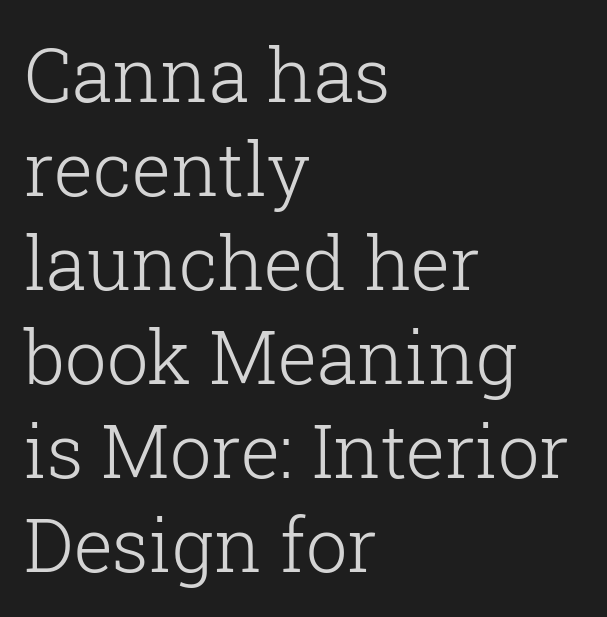
Q: Is the text bold? A: No.
Q: Is the text italic (slanted)? A: No, it is upright.
Q: Is the typeface a serif or a sans-serif typeface? A: Serif.
Q: Is the text underlined? A: No.
Q: How is the paragraph aligned? A: Left-aligned.
Q: Is the spacing between letters normal or unusually wide? A: Normal.
Q: Is the spacing between lines tight, normal or loose? A: Normal.
Q: Width (condensed, normal, or wide)? A: Normal.
Q: Stroke contrast? A: Low.
Q: x-height? A: Medium.
Q: Monospaced? A: No.
